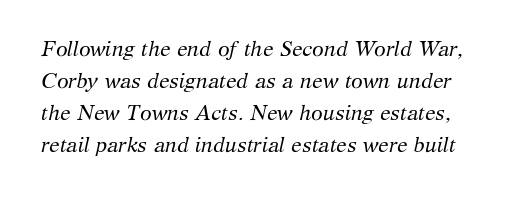
The image shows 21 px text type, italic (leaning right); set normal line spacing (1.52x), normal letter spacing, not underlined.
